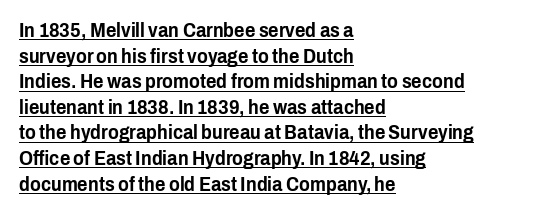
The image shows 20 px text type, upright; set left-aligned, normal line spacing (1.28x), normal letter spacing, underlined.
